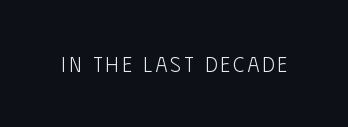
{"italic": "no", "bold": "no", "underline": "no", "glyph_px": 21}
